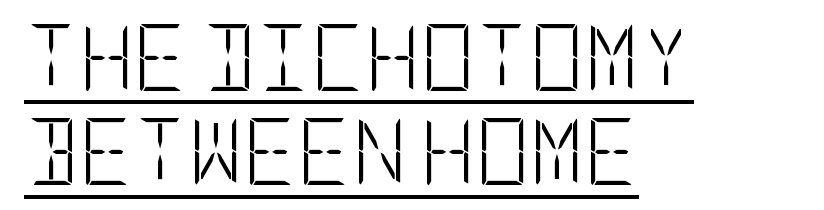
{"serif": "no", "italic": "no", "bold": "no", "weight": "light", "width": "condensed", "stroke_contrast": "low", "x_height": "large", "underline": "yes", "align": "left", "line_spacing": "normal", "line_spacing_ratio": 1.41, "letter_spacing": "normal", "letter_spacing_em": 0.0, "glyph_px": 67}
